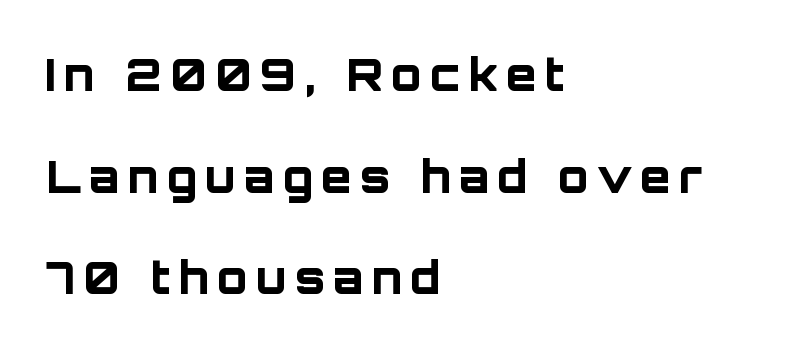
{"serif": "no", "italic": "no", "bold": "yes", "weight": "bold", "width": "normal", "stroke_contrast": "low", "x_height": "large", "monospaced": "no", "underline": "no", "align": "left", "line_spacing": "loose", "line_spacing_ratio": 2.31, "glyph_px": 44}
